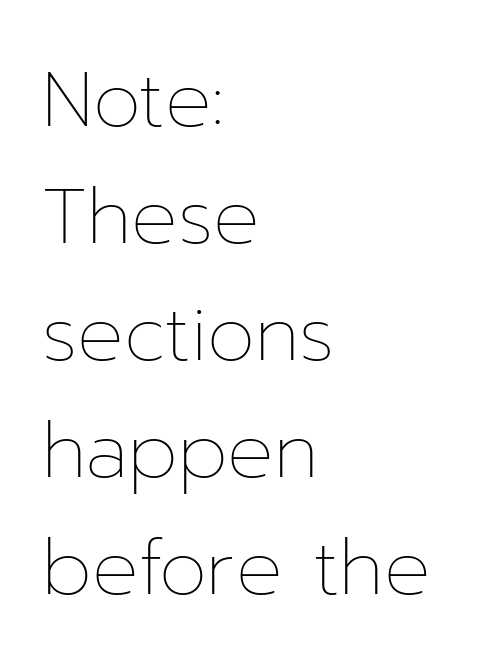
Q: Is the text bold? A: No.
Q: Is the text italic (slanted)? A: No, it is upright.
Q: Is the text underlined? A: No.
Q: How is the paragraph aligned? A: Left-aligned.
Q: Is the spacing between letters normal or unusually wide? A: Normal.
Q: Is the spacing between lines tight, normal or loose? A: Normal.
Q: Width (condensed, normal, or wide)? A: Normal.
Q: Stroke contrast? A: Low.
Q: x-height? A: Medium.
Q: Monospaced? A: No.
